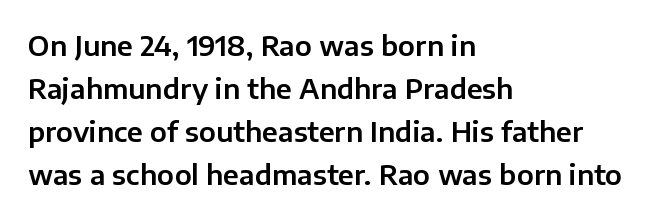
The image shows 27 px text type, upright; set left-aligned, normal line spacing (1.59x), normal letter spacing, not underlined.
